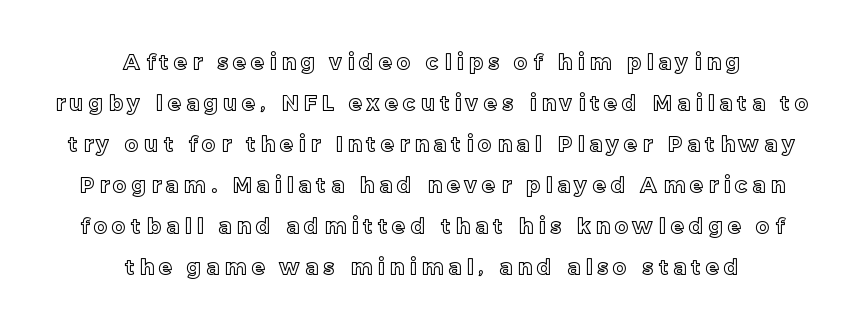
The image shows 21 px text type, upright; set centered, loose line spacing (1.95x), unusually wide letter spacing (+0.26 em), not underlined.
